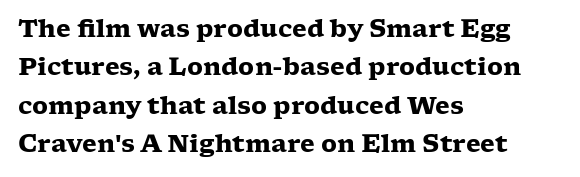
Q: Is the text bold? A: Yes.
Q: Is the text italic (slanted)? A: No, it is upright.
Q: Is the text underlined? A: No.
Q: How is the paragraph aligned? A: Left-aligned.
Q: Is the spacing between letters normal or unusually wide? A: Normal.
Q: Is the spacing between lines tight, normal or loose? A: Normal.
